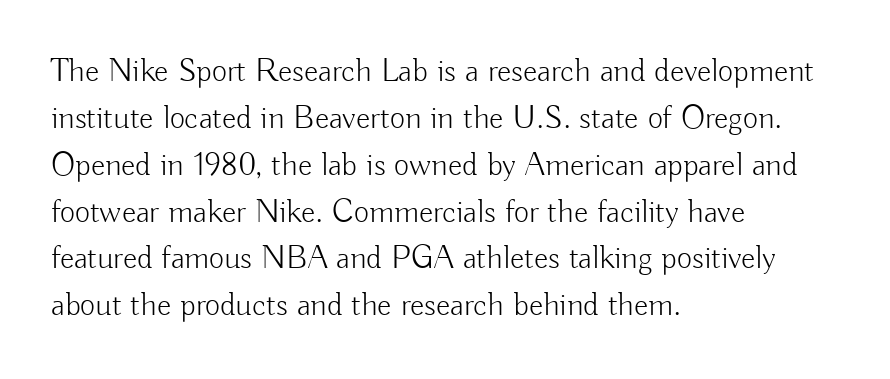
The image shows 33 px light sans-serif type, upright; set left-aligned, normal line spacing (1.42x), normal letter spacing, not underlined; low stroke contrast and a small x-height.
